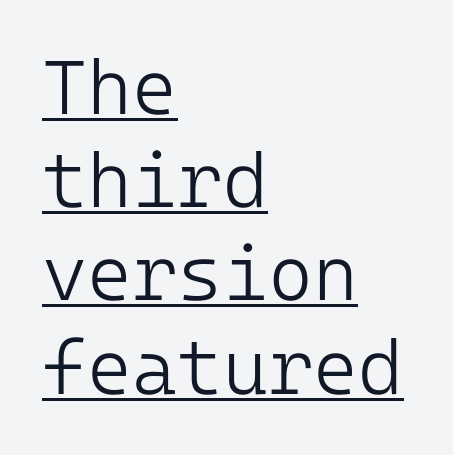
The image shows 77 px light sans-serif type, upright; set left-aligned, line spacing 1.21x, normal letter spacing, underlined; low stroke contrast and a medium x-height.
